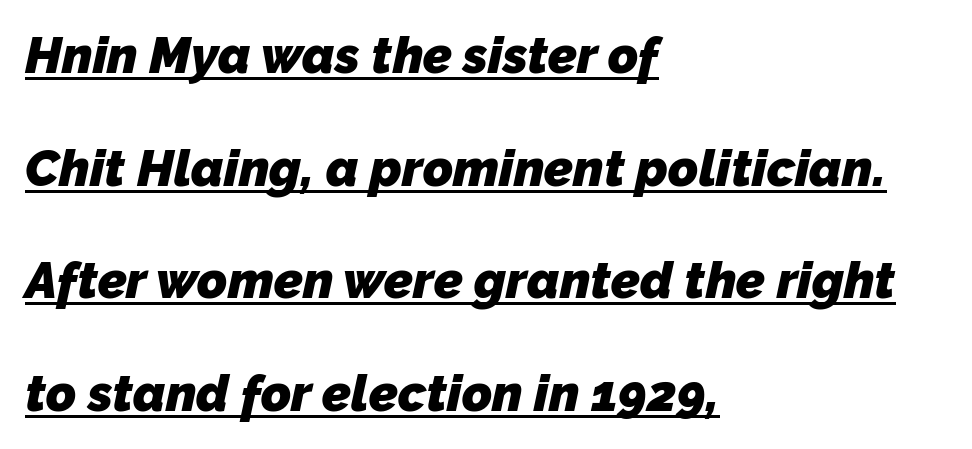
Q: Is the text bold? A: Yes.
Q: Is the typeface a serif or a sans-serif typeface? A: Sans-serif.
Q: Is the text underlined? A: Yes.
Q: How is the paragraph aligned? A: Left-aligned.
Q: Is the spacing between letters normal or unusually wide? A: Normal.
Q: Is the spacing between lines tight, normal or loose? A: Loose.
Q: Width (condensed, normal, or wide)? A: Normal.
Q: Stroke contrast? A: Low.
Q: x-height? A: Medium.
Q: Monospaced? A: No.
